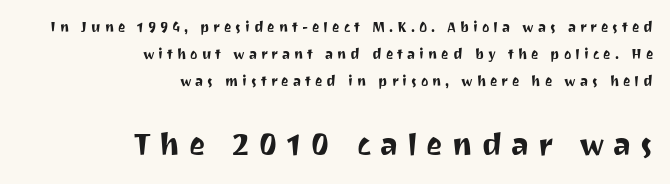
Q: Is the text italic (slanted)? A: No, it is upright.
Q: Is the typeface a serif or a sans-serif typeface? A: Sans-serif.
Q: Is the text underlined? A: No.
Q: How is the paragraph aligned? A: Right-aligned.
Q: Is the spacing between letters normal or unusually wide? A: Unusually wide.
Q: Is the spacing between lines tight, normal or loose? A: Loose.
Q: Which block of text is set in a larger size, the first (top) or the second (bottom)? A: The second (bottom) one.
Q: Width (condensed, normal, or wide)? A: Normal.
Q: Stroke contrast? A: Medium.
Q: x-height? A: Medium.
Q: Monospaced? A: No.
